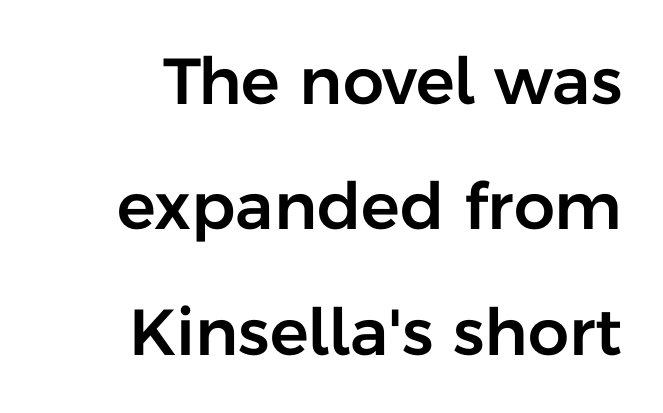
{"serif": "no", "italic": "no", "width": "normal", "stroke_contrast": "low", "x_height": "medium", "monospaced": "no", "underline": "no", "align": "right", "line_spacing": "loose", "line_spacing_ratio": 1.93, "letter_spacing": "normal", "letter_spacing_em": 0.0, "glyph_px": 65}
